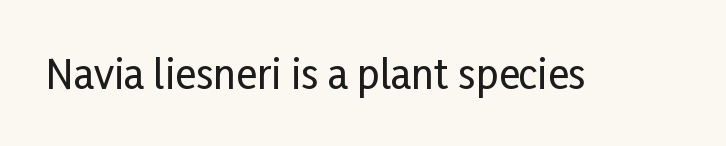
The image shows 40 px condensed sans-serif type, upright; set normal letter spacing, not underlined; low stroke contrast and a medium x-height.
